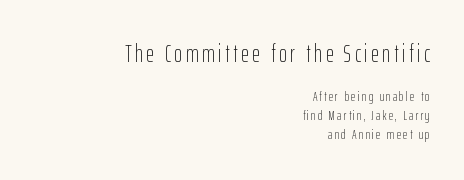
Q: Is the text bold? A: No.
Q: Is the text italic (slanted)? A: No, it is upright.
Q: Is the text underlined? A: No.
Q: How is the paragraph aligned? A: Right-aligned.
Q: Is the spacing between lines tight, normal or loose? A: Normal.
Q: Which block of text is set in a larger size, the first (top) or the second (bottom)? A: The first (top) one.
